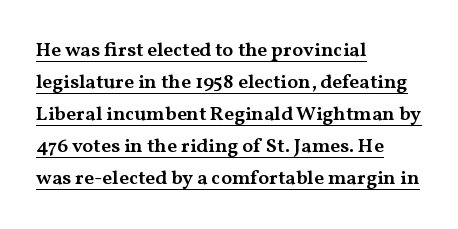
Q: Is the text bold? A: Semi-bold.
Q: Is the text italic (slanted)? A: No, it is upright.
Q: Is the text underlined? A: Yes.
Q: How is the paragraph aligned? A: Left-aligned.
Q: Is the spacing between letters normal or unusually wide? A: Normal.
Q: Is the spacing between lines tight, normal or loose? A: Normal.
